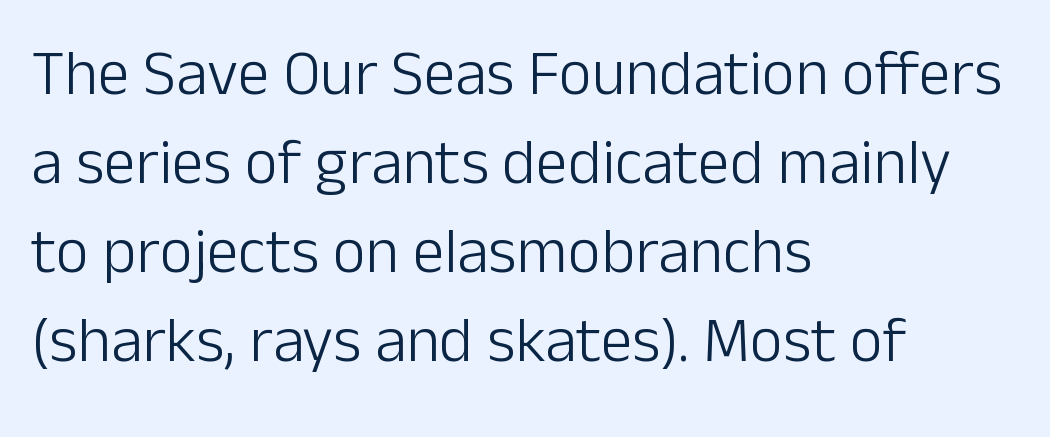
Q: Is the text bold? A: No.
Q: Is the text italic (slanted)? A: No, it is upright.
Q: Is the typeface a serif or a sans-serif typeface? A: Sans-serif.
Q: Is the text underlined? A: No.
Q: How is the paragraph aligned? A: Left-aligned.
Q: Is the spacing between letters normal or unusually wide? A: Normal.
Q: Is the spacing between lines tight, normal or loose? A: Normal.
Q: Width (condensed, normal, or wide)? A: Normal.
Q: Stroke contrast? A: Low.
Q: x-height? A: Medium.
Q: Monospaced? A: No.
